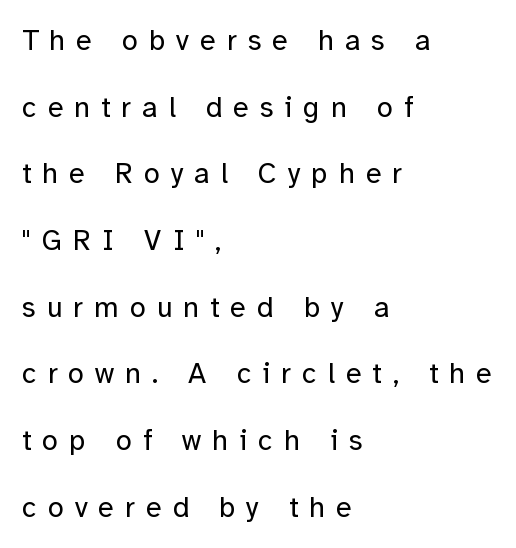
The image shows 29 px regular-weight sans-serif type, upright; set left-aligned, loose line spacing (2.3x), unusually wide letter spacing (+0.38 em), not underlined; low stroke contrast and a medium x-height.
